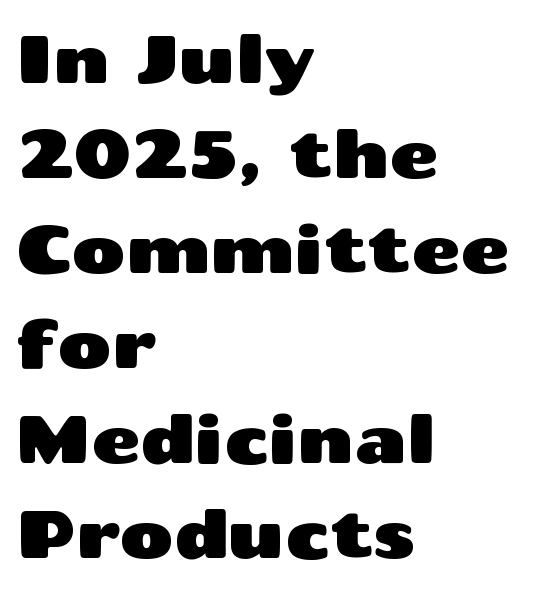
Q: Is the text italic (slanted)? A: No, it is upright.
Q: Is the typeface a serif or a sans-serif typeface? A: Sans-serif.
Q: Is the text underlined? A: No.
Q: How is the paragraph aligned? A: Left-aligned.
Q: Is the spacing between letters normal or unusually wide? A: Normal.
Q: Is the spacing between lines tight, normal or loose? A: Normal.
Q: Width (condensed, normal, or wide)? A: Wide.
Q: Stroke contrast? A: Medium.
Q: x-height? A: Medium.
Q: Monospaced? A: No.
